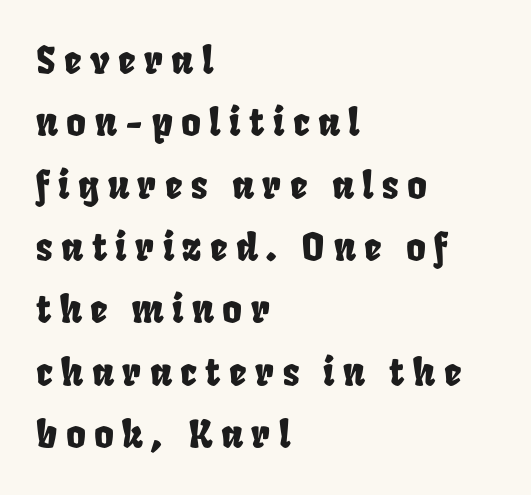
Q: Is the text underlined? A: No.
Q: How is the paragraph aligned? A: Left-aligned.
Q: Is the spacing between letters normal or unusually wide? A: Unusually wide.
Q: Is the spacing between lines tight, normal or loose? A: Normal.
Q: Width (condensed, normal, or wide)? A: Condensed.
Q: Stroke contrast? A: Low.
Q: x-height? A: Large.
Q: Monospaced? A: No.
